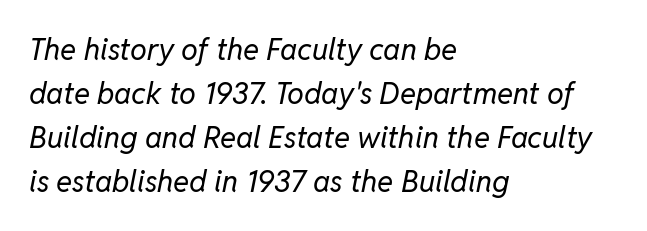
The image shows 30 px regular-weight type, italic (leaning right); set left-aligned, normal line spacing (1.47x), normal letter spacing, not underlined; low stroke contrast and a medium x-height.
